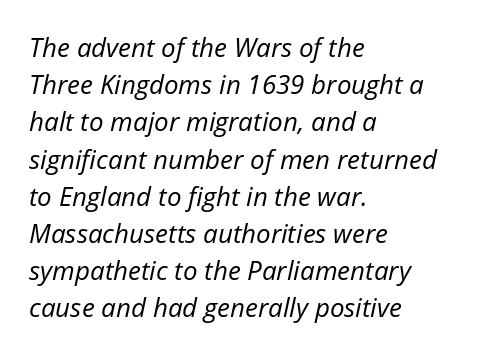
The image shows 26 px text type, italic (leaning right); set left-aligned, normal line spacing (1.43x), normal letter spacing, not underlined.
